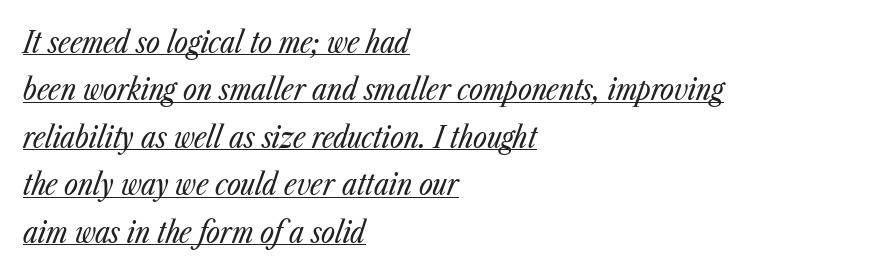
The image shows 30 px regular-weight, condensed type, italic (leaning right); set left-aligned, normal line spacing (1.58x), normal letter spacing, underlined; low stroke contrast and a medium x-height.
